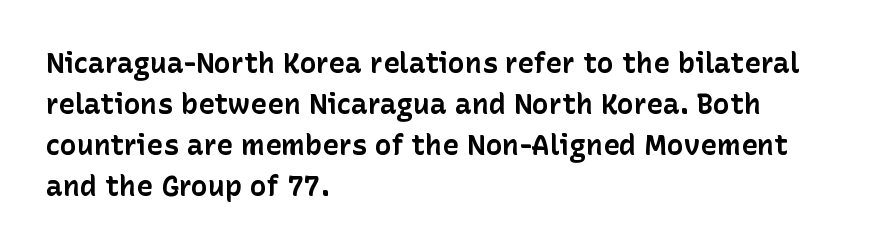
The image shows 28 px bold sans-serif type, upright; set left-aligned, normal line spacing (1.47x), normal letter spacing, not underlined; low stroke contrast and a medium x-height.
